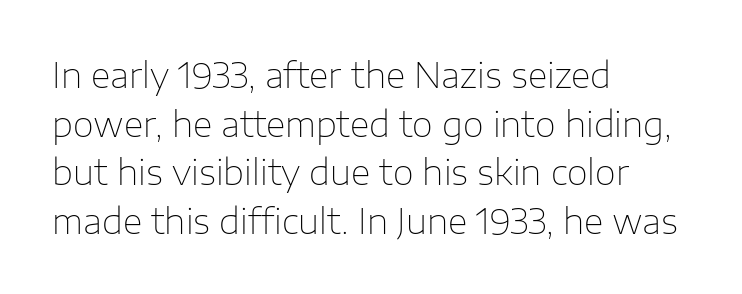
Q: Is the text bold? A: No.
Q: Is the text italic (slanted)? A: No, it is upright.
Q: Is the typeface a serif or a sans-serif typeface? A: Sans-serif.
Q: Is the text underlined? A: No.
Q: How is the paragraph aligned? A: Left-aligned.
Q: Is the spacing between letters normal or unusually wide? A: Normal.
Q: Is the spacing between lines tight, normal or loose? A: Normal.
Q: Width (condensed, normal, or wide)? A: Normal.
Q: Stroke contrast? A: Low.
Q: x-height? A: Medium.
Q: Monospaced? A: No.
